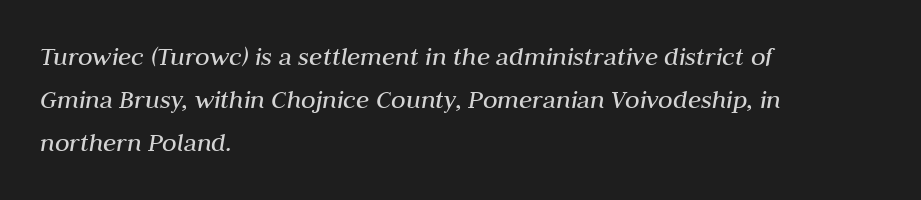
Horizontally, the lines are justified to the leading edge only. Compared with ordinary roman type, these characters are visibly tilted. A quiet, ordinary-to-light weight characterises the typeface. What's the leading like? Ordinary, nothing unusual. Students, note that the glyphs here touch the page at normal intervals.
